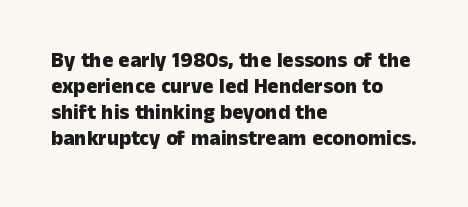
The image shows 21 px bold type, upright; set left-aligned, line spacing 1.24x, normal letter spacing, not underlined.
